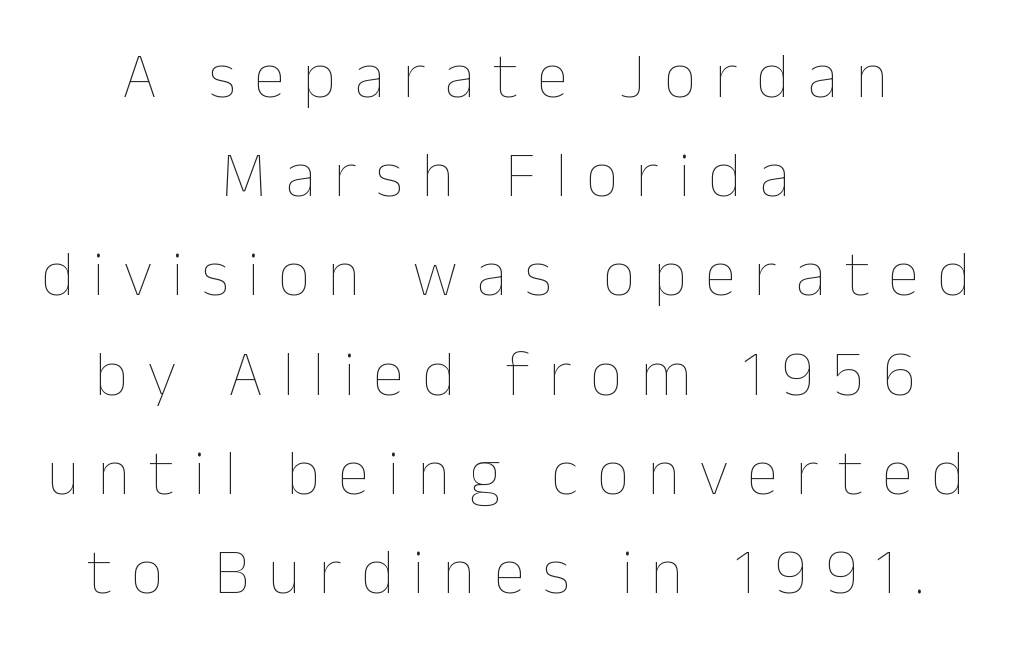
Q: Is the text bold? A: No.
Q: Is the text italic (slanted)? A: No, it is upright.
Q: Is the text underlined? A: No.
Q: How is the paragraph aligned? A: Centered.
Q: Is the spacing between letters normal or unusually wide? A: Unusually wide.
Q: Is the spacing between lines tight, normal or loose? A: Normal.
Q: Width (condensed, normal, or wide)? A: Normal.
Q: Stroke contrast? A: Low.
Q: x-height? A: Medium.
Q: Monospaced? A: No.
